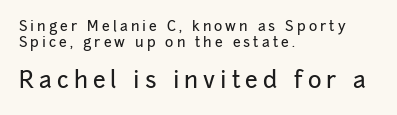
The image shows 23 px text type, upright; set left-aligned, tight line spacing (1.14x), unusually wide letter spacing (+0.22 em), not underlined; the second (bottom) block is 1.64x larger.
